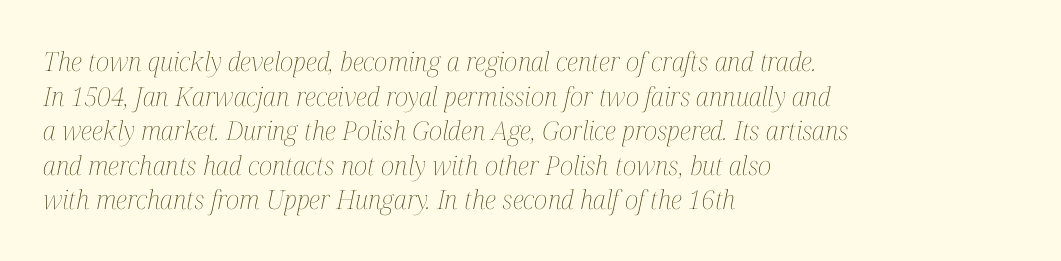
{"italic": "yes", "lean": "right", "slant_degrees": 12, "bold": "no", "underline": "no", "align": "left", "line_spacing": "normal", "line_spacing_ratio": 1.33, "letter_spacing": "normal", "letter_spacing_em": 0.0, "glyph_px": 26}
